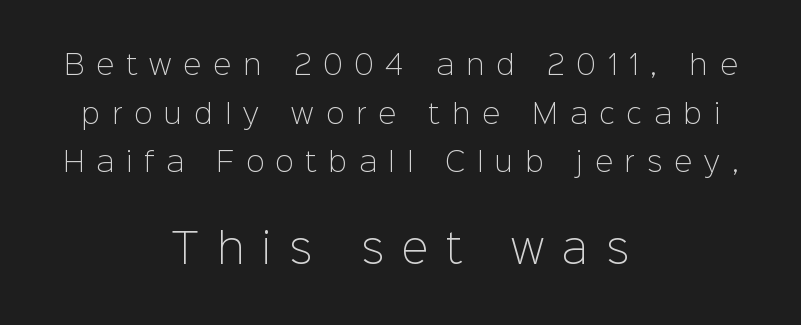
Q: Is the text bold? A: No.
Q: Is the text italic (slanted)? A: No, it is upright.
Q: Is the typeface a serif or a sans-serif typeface? A: Sans-serif.
Q: Is the text underlined? A: No.
Q: How is the paragraph aligned? A: Centered.
Q: Is the spacing between letters normal or unusually wide? A: Unusually wide.
Q: Which block of text is set in a larger size, the first (top) or the second (bottom)? A: The second (bottom) one.
Q: Width (condensed, normal, or wide)? A: Normal.
Q: Stroke contrast? A: Low.
Q: x-height? A: Medium.
Q: Monospaced? A: No.
